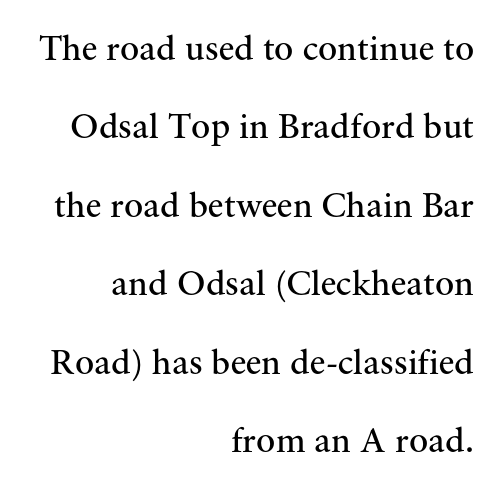
{"serif": "yes", "italic": "no", "bold": "no", "weight": "regular", "width": "normal", "stroke_contrast": "medium", "x_height": "small", "monospaced": "no", "underline": "no", "align": "right", "line_spacing": "loose", "line_spacing_ratio": 2.18, "letter_spacing": "normal", "letter_spacing_em": 0.0, "glyph_px": 36}
